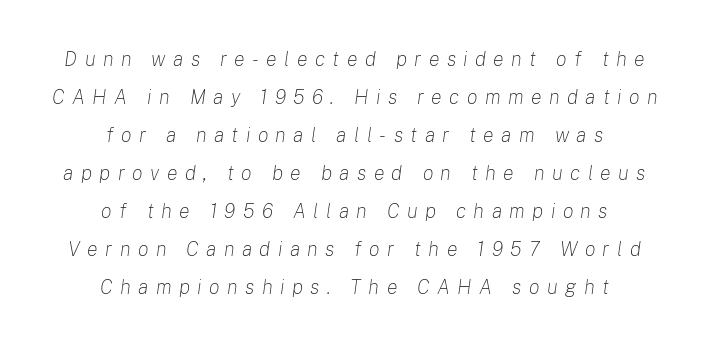
The image shows 20 px text type, italic (leaning right); set centered, loose line spacing (1.9x), unusually wide letter spacing (+0.37 em), not underlined.
